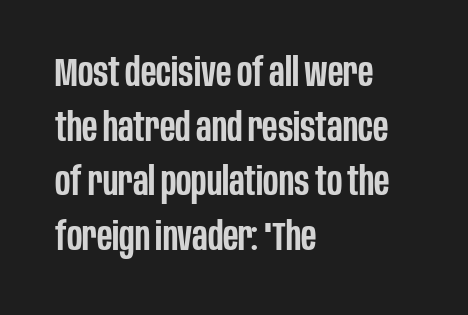
{"serif": "no", "italic": "no", "bold": "semi", "weight": "semibold", "width": "condensed", "stroke_contrast": "low", "x_height": "large", "monospaced": "no", "underline": "no", "align": "left", "line_spacing": "normal", "line_spacing_ratio": 1.4, "letter_spacing": "normal", "letter_spacing_em": 0.0, "glyph_px": 39}
